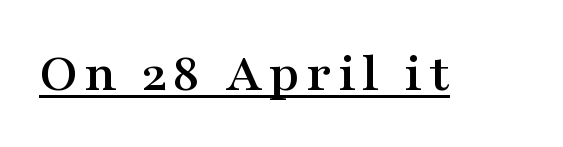
The image shows 57 px wide serif type, upright; set underlined; medium stroke contrast and a medium x-height.
